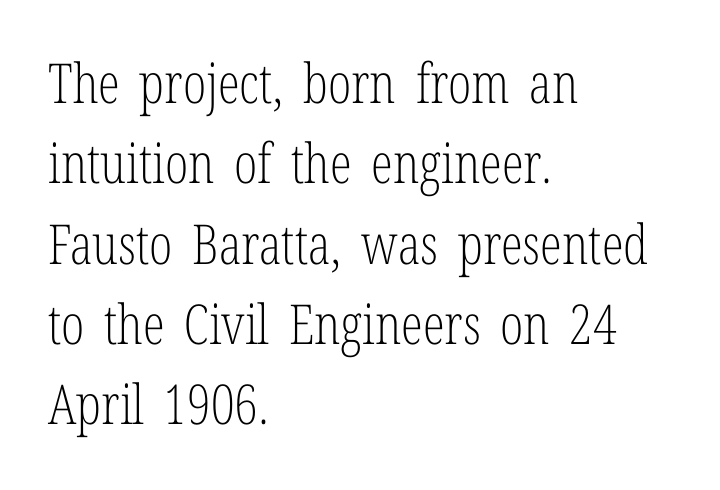
{"serif": "yes", "italic": "no", "bold": "no", "weight": "light", "width": "condensed", "stroke_contrast": "low", "x_height": "medium", "monospaced": "no", "underline": "no", "align": "left", "line_spacing": "normal", "line_spacing_ratio": 1.46, "letter_spacing": "normal", "letter_spacing_em": 0.0, "glyph_px": 55}
